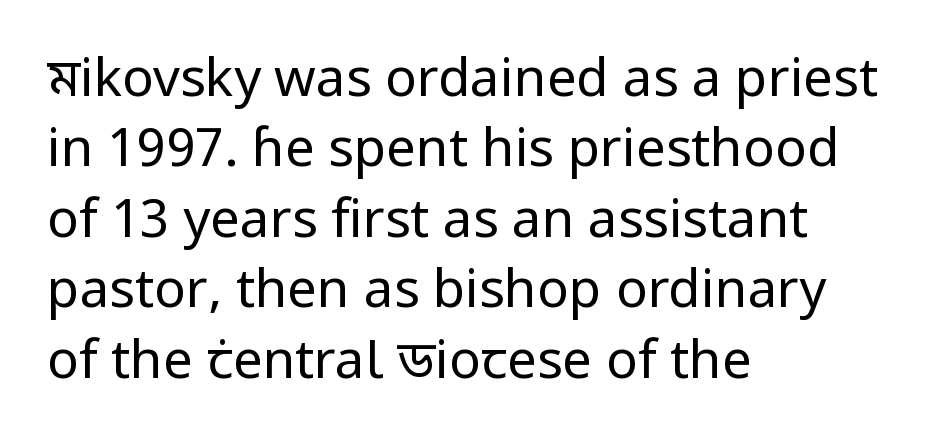
{"serif": "no", "italic": "no", "bold": "no", "weight": "regular", "width": "normal", "stroke_contrast": "low", "x_height": "medium", "monospaced": "no", "underline": "no", "align": "left", "line_spacing": "normal", "line_spacing_ratio": 1.33, "letter_spacing": "normal", "letter_spacing_em": 0.0, "glyph_px": 53}
